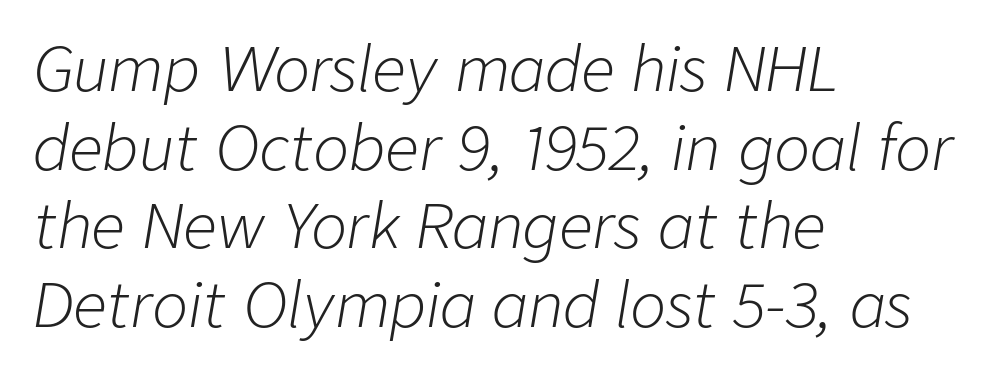
Spacing between characters is what you'd get straight out of the box. The letters advance in unequal steps, a hallmark of proportional type. Compared with typical paragraphs, the rows here are spaced about the same. Type without underlining.
